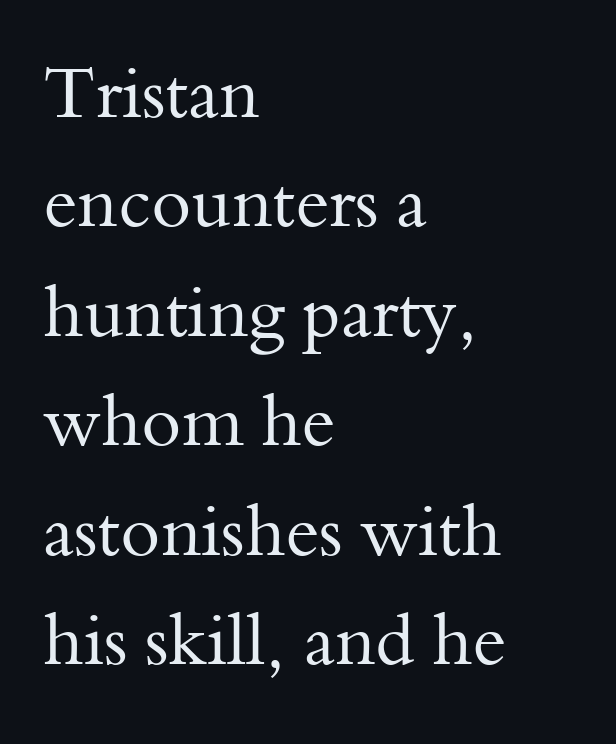
The image shows 72 px regular-weight serif type, upright; set left-aligned, normal line spacing (1.52x), normal letter spacing, not underlined; medium stroke contrast and a small x-height.
